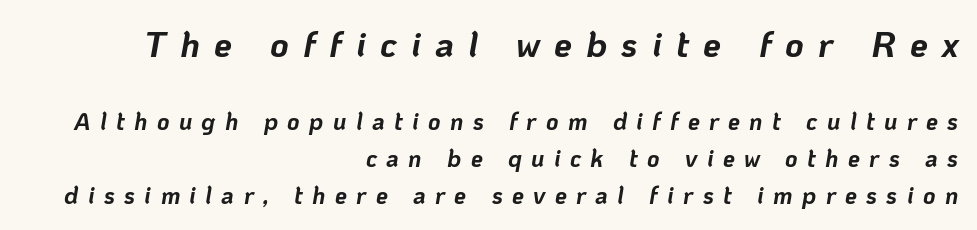
{"italic": "yes", "lean": "right", "slant_degrees": 10, "bold": "yes", "weight": "bold", "width": "normal", "stroke_contrast": "low", "x_height": "medium", "monospaced": "no", "underline": "no", "align": "right", "line_spacing": "normal", "line_spacing_ratio": 1.55, "letter_spacing": "wide", "letter_spacing_em": 0.39, "larger_block": "first", "size_ratio": 1.5, "glyph_px": 36}
